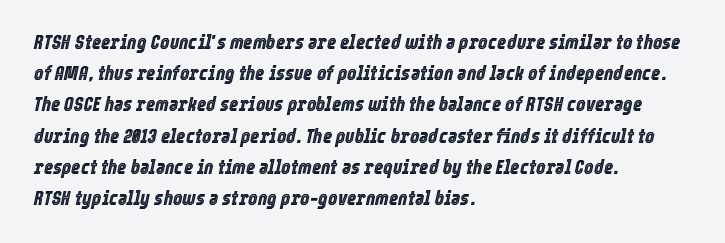
Q: Is the text italic (slanted)? A: Yes, it leans right by about 12 degrees.
Q: Is the text underlined? A: No.
Q: How is the paragraph aligned? A: Left-aligned.
Q: Is the spacing between letters normal or unusually wide? A: Normal.
Q: Is the spacing between lines tight, normal or loose? A: Normal.
